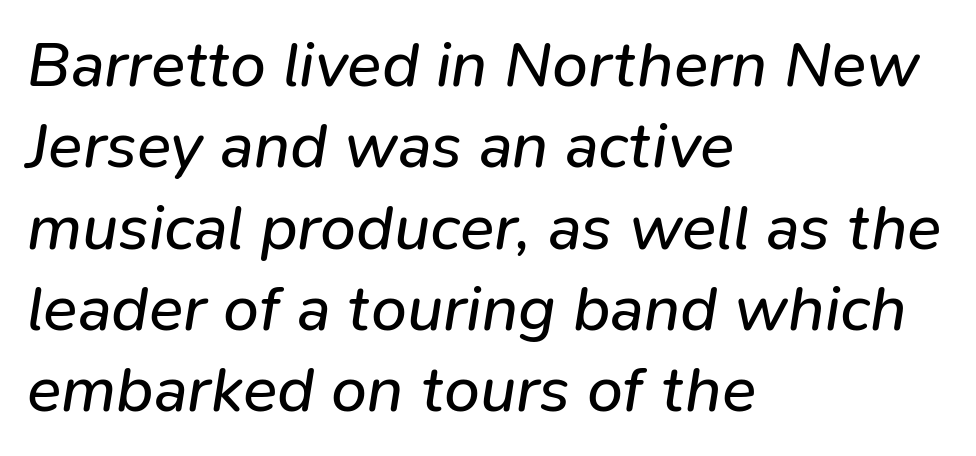
Q: Is the text bold? A: No.
Q: Is the text italic (slanted)? A: Yes, it leans right by about 9 degrees.
Q: Is the text underlined? A: No.
Q: How is the paragraph aligned? A: Left-aligned.
Q: Is the spacing between letters normal or unusually wide? A: Normal.
Q: Is the spacing between lines tight, normal or loose? A: Normal.
Q: Width (condensed, normal, or wide)? A: Normal.
Q: Stroke contrast? A: Low.
Q: x-height? A: Medium.
Q: Monospaced? A: No.
